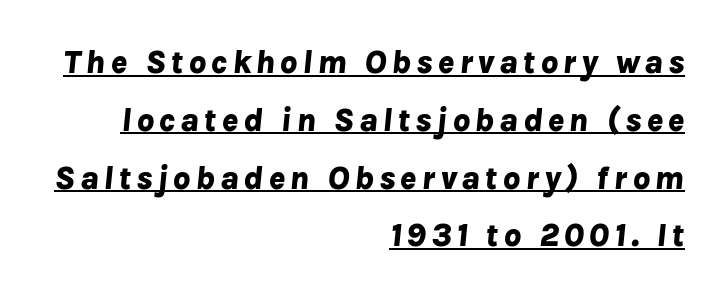
{"italic": "yes", "lean": "right", "slant_degrees": 8, "bold": "yes", "weight": "bold", "width": "normal", "stroke_contrast": "low", "x_height": "medium", "monospaced": "no", "underline": "yes", "align": "right", "line_spacing": "normal", "line_spacing_ratio": 1.7, "glyph_px": 34}
